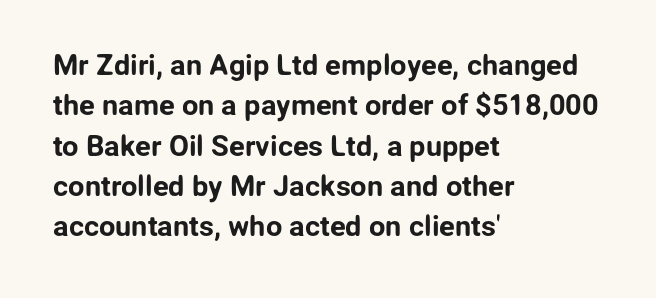
A normal amount of white space separates one row of letters from the next. A typesetter would label this face a sans. The tracking reads as untouched default to a designer's eye. Bare-footed words on every line.
